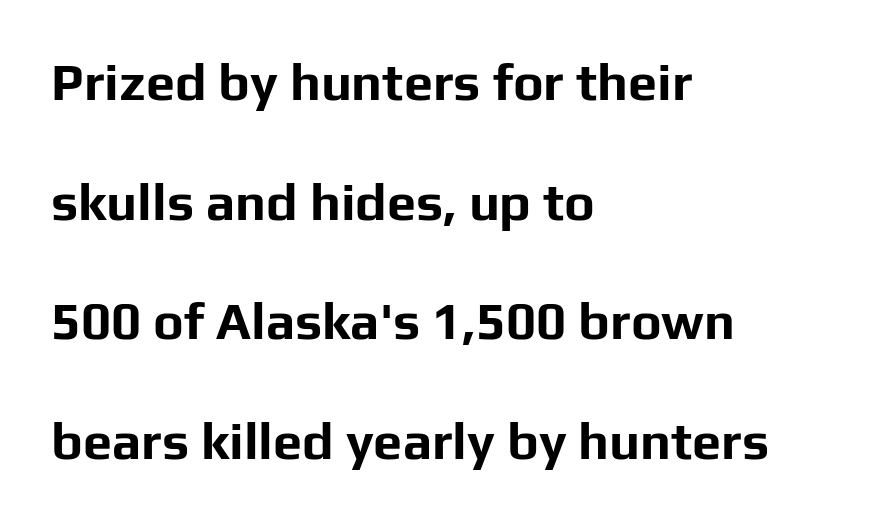
The image shows 52 px bold sans-serif type, upright; set left-aligned, loose line spacing (2.3x), normal letter spacing, not underlined; low stroke contrast and a medium x-height.
